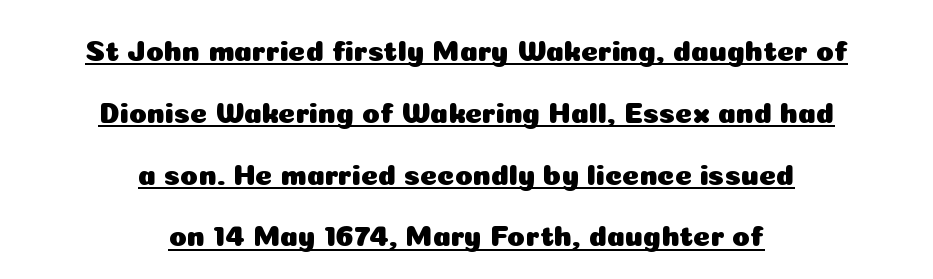
Q: Is the text italic (slanted)? A: No, it is upright.
Q: Is the typeface a serif or a sans-serif typeface? A: Sans-serif.
Q: Is the text underlined? A: Yes.
Q: How is the paragraph aligned? A: Centered.
Q: Is the spacing between letters normal or unusually wide? A: Normal.
Q: Is the spacing between lines tight, normal or loose? A: Loose.
Q: Width (condensed, normal, or wide)? A: Normal.
Q: Stroke contrast? A: Low.
Q: x-height? A: Medium.
Q: Monospaced? A: No.
